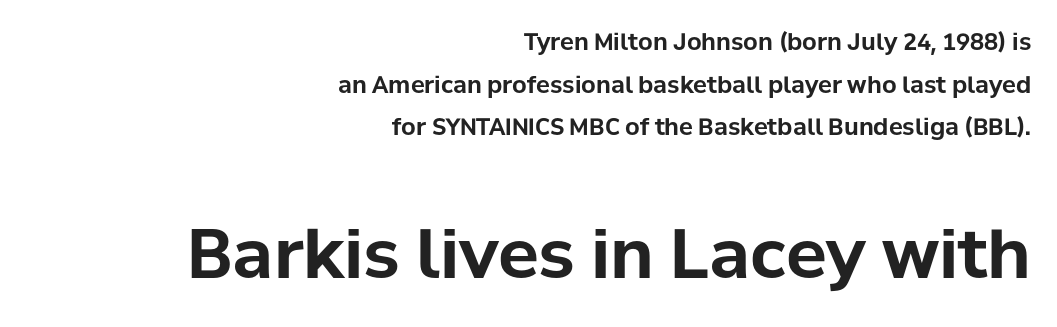
{"serif": "no", "italic": "no", "bold": "yes", "weight": "bold", "width": "normal", "stroke_contrast": "low", "x_height": "medium", "monospaced": "no", "underline": "no", "align": "right", "line_spacing_ratio": 1.85, "letter_spacing": "normal", "letter_spacing_em": 0.0, "larger_block": "second", "size_ratio": 2.96, "glyph_px": 68}
